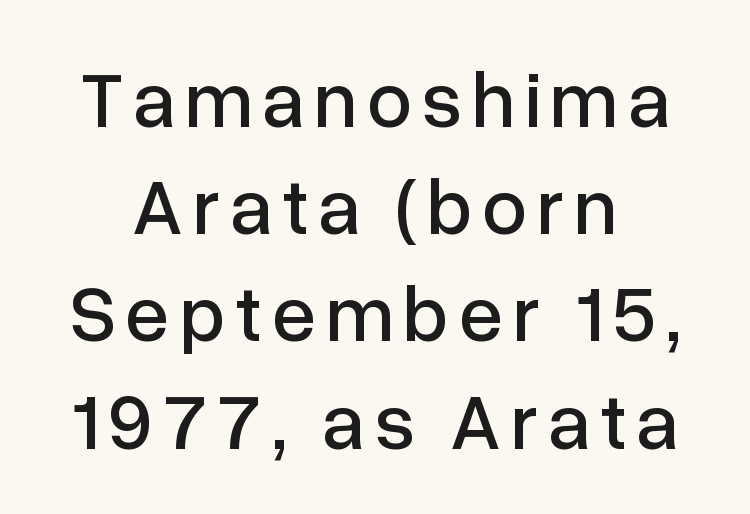
Q: Is the text italic (slanted)? A: No, it is upright.
Q: Is the typeface a serif or a sans-serif typeface? A: Sans-serif.
Q: Is the text underlined? A: No.
Q: Is the spacing between lines tight, normal or loose? A: Normal.
Q: Width (condensed, normal, or wide)? A: Normal.
Q: Stroke contrast? A: Low.
Q: x-height? A: Medium.
Q: Monospaced? A: No.
